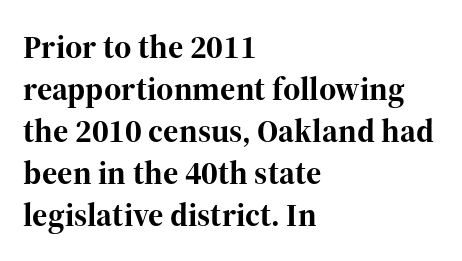
You could call the tracking neutral — neither tight nor loose. Does the copy run flush right? No — it runs flush left. Thick stems and heavy bowls — unmistakably bold. Descender tails drop into unmarked territory.
